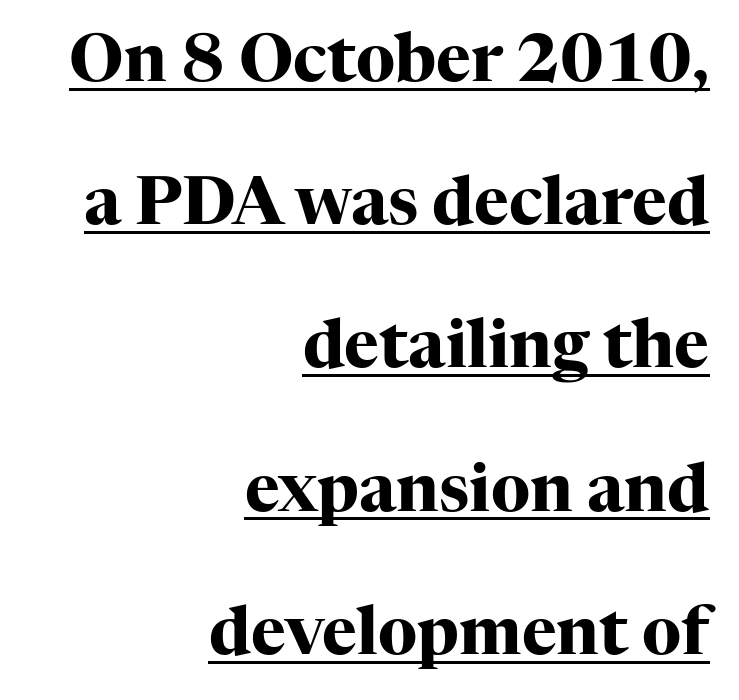
Q: Is the text bold? A: Yes.
Q: Is the text italic (slanted)? A: No, it is upright.
Q: Is the typeface a serif or a sans-serif typeface? A: Serif.
Q: Is the text underlined? A: Yes.
Q: How is the paragraph aligned? A: Right-aligned.
Q: Is the spacing between letters normal or unusually wide? A: Normal.
Q: Is the spacing between lines tight, normal or loose? A: Loose.
Q: Width (condensed, normal, or wide)? A: Normal.
Q: Stroke contrast? A: High.
Q: x-height? A: Medium.
Q: Monospaced? A: No.
